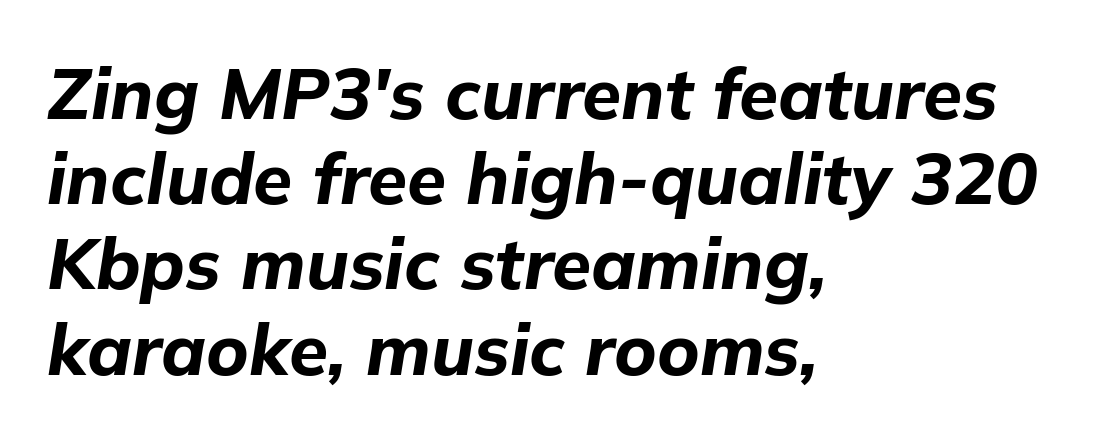
{"italic": "yes", "lean": "right", "slant_degrees": 9, "bold": "yes", "weight": "bold", "width": "normal", "stroke_contrast": "low", "x_height": "medium", "monospaced": "no", "underline": "no", "align": "left", "line_spacing_ratio": 1.2, "letter_spacing": "normal", "letter_spacing_em": 0.0, "glyph_px": 71}
